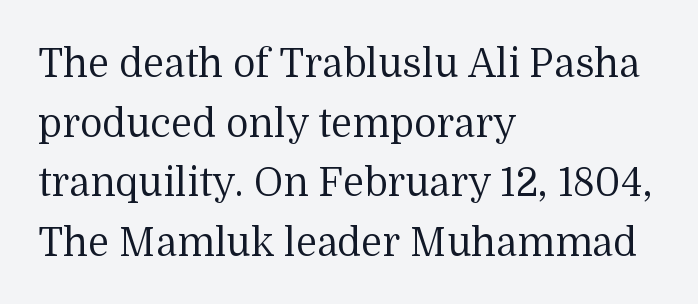
The image shows 39 px regular-weight serif type, upright; set left-aligned, normal line spacing (1.53x), normal letter spacing, not underlined; medium stroke contrast and a medium x-height.
